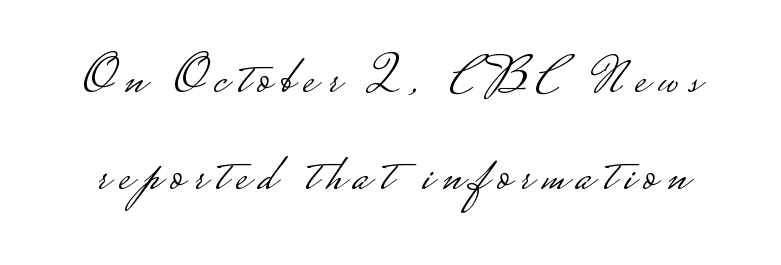
The designer went with a sans here, leaving each stem footless. The typeface has the unassuming heft of standard copy or less. The foot of each line stays bare and open. Do the characters align in a grid? No, the font is proportional.
